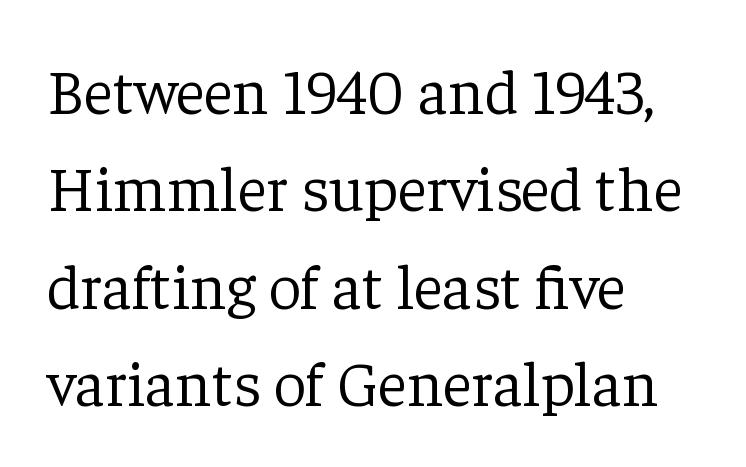
The image shows 64 px light serif type, upright; set left-aligned, normal line spacing (1.52x), normal letter spacing, not underlined; low stroke contrast and a medium x-height.
